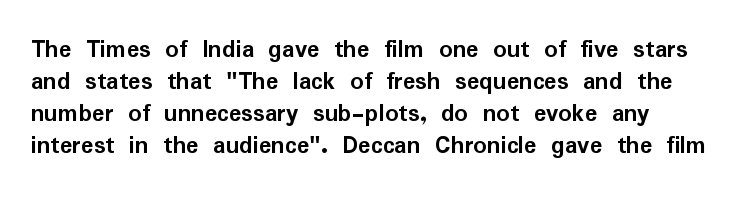
Q: Is the text bold? A: Yes.
Q: Is the text italic (slanted)? A: No, it is upright.
Q: Is the text underlined? A: No.
Q: How is the paragraph aligned? A: Left-aligned.
Q: Is the spacing between letters normal or unusually wide? A: Normal.
